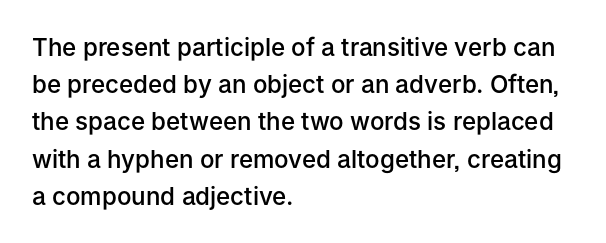
Q: Is the text bold? A: Semi-bold.
Q: Is the text italic (slanted)? A: No, it is upright.
Q: Is the text underlined? A: No.
Q: How is the paragraph aligned? A: Left-aligned.
Q: Is the spacing between letters normal or unusually wide? A: Normal.
Q: Is the spacing between lines tight, normal or loose? A: Normal.
